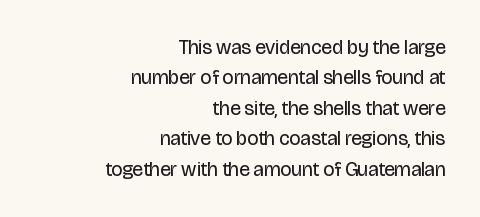
The image shows 20 px text type, upright; set right-aligned, normal line spacing (1.52x), normal letter spacing, not underlined.
